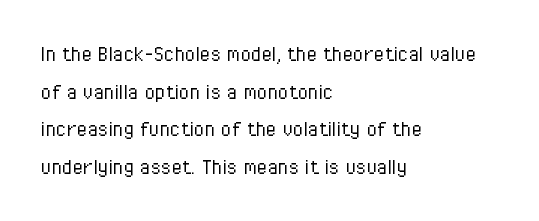
Q: Is the text bold? A: No.
Q: Is the text italic (slanted)? A: No, it is upright.
Q: Is the text underlined? A: No.
Q: How is the paragraph aligned? A: Left-aligned.
Q: Is the spacing between letters normal or unusually wide? A: Normal.
Q: Is the spacing between lines tight, normal or loose? A: Normal.
